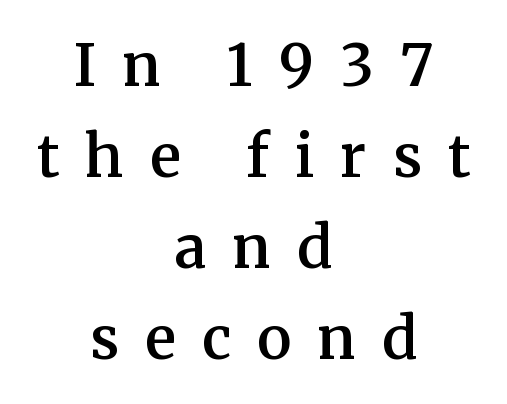
These lines stack symmetrically, like a column narrowing and widening about its center. In terms of leading, this rendering sits right in the middle. These lines carry some extra weight — a demibold, not a full bold. Vertical strokes here are truly vertical. Look at the tracking — it's clearly loosened, letters drifting apart. The space beneath each line is pristine and unruled.
